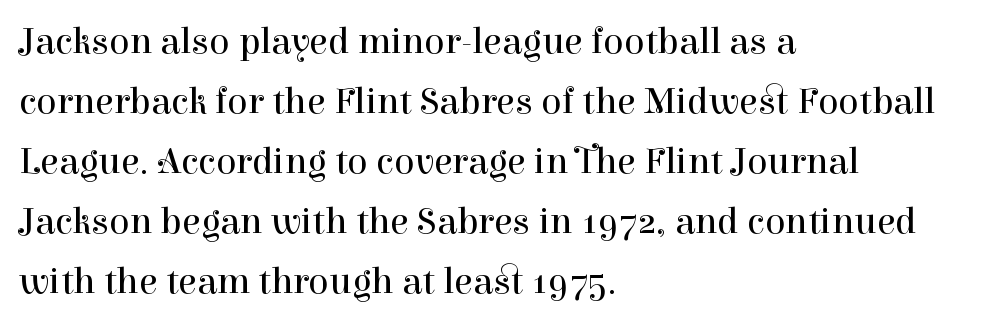
The letters stand straight up with perfectly vertical stems. You could not count columns in this text — the font is proportionally spaced. Classification — serif. Reading down the column, the eye jumps a familiar distance to each next line.
